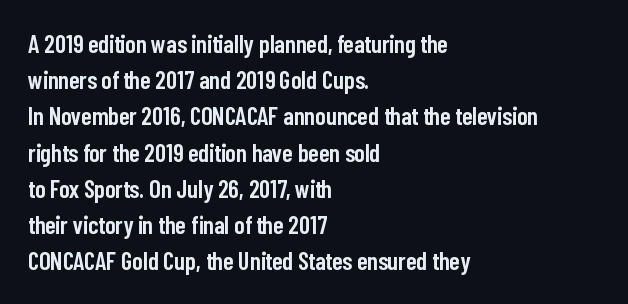
The image shows 25 px text type, upright; set left-aligned, normal line spacing (1.45x), normal letter spacing, not underlined.
